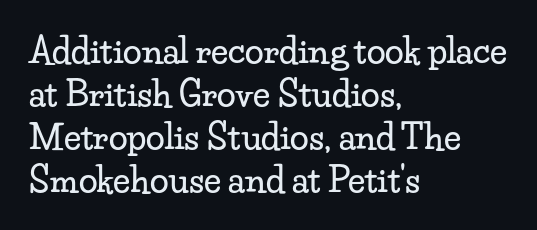
The image shows 34 px wide serif type, upright; set left-aligned, normal line spacing (1.26x), normal letter spacing, not underlined; low stroke contrast and a small x-height.
